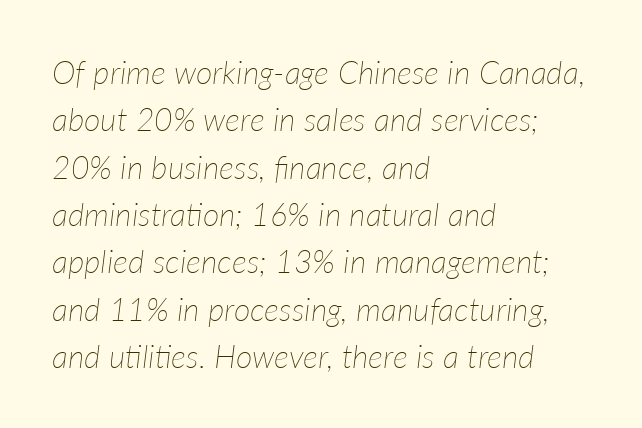
{"italic": "yes", "lean": "right", "slant_degrees": 7, "bold": "no", "weight": "thin", "width": "normal", "stroke_contrast": "low", "x_height": "medium", "monospaced": "no", "underline": "no", "align": "left", "line_spacing": "normal", "line_spacing_ratio": 1.48, "letter_spacing": "normal", "letter_spacing_em": 0.0, "glyph_px": 32}
